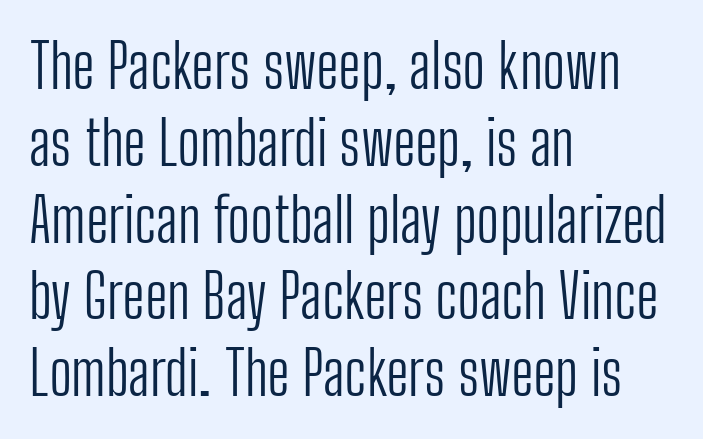
The image shows 60 px light, condensed sans-serif type, upright; set left-aligned, normal line spacing (1.28x), normal letter spacing, not underlined; low stroke contrast and a medium x-height.
